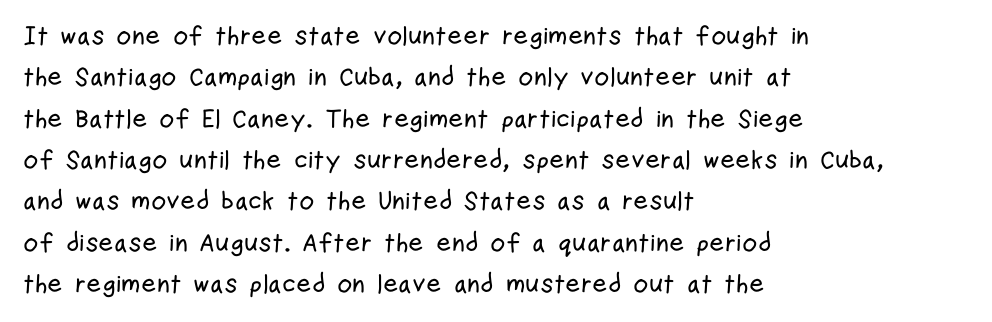
Honestly, there is no underline to notice here at all. Nothing unusual about the tracking: characters are spaced as the font intends. These lines stack with their left ends in a neat column. Posture: vertical. Normally led — the rows are evenly, conventionally spaced.
